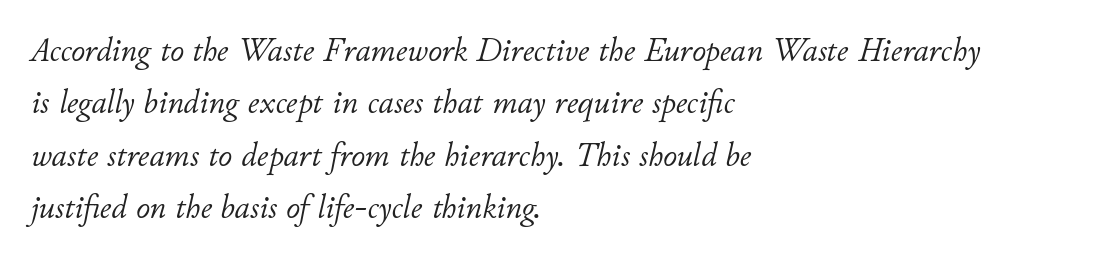
The image shows 34 px light type, italic (leaning right); set left-aligned, normal line spacing (1.54x), normal letter spacing, not underlined; low stroke contrast and a small x-height.
